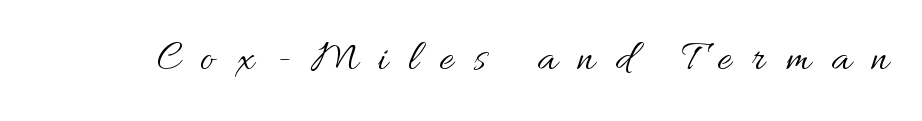
The image shows 42 px regular-weight type; set unusually wide letter spacing (+0.5 em), not underlined; medium stroke contrast and a small x-height.
